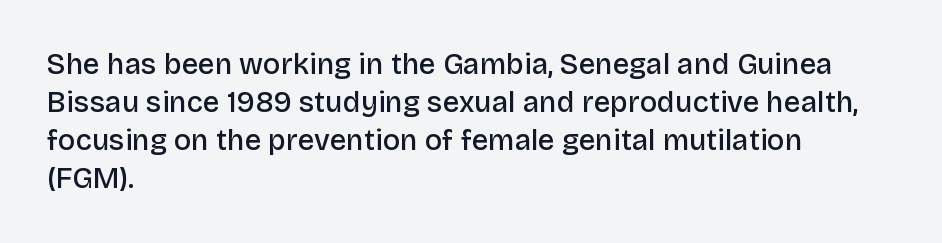
The image shows 29 px semibold sans-serif type, upright; set left-aligned, normal line spacing (1.31x), normal letter spacing, not underlined; low stroke contrast and a large x-height.
